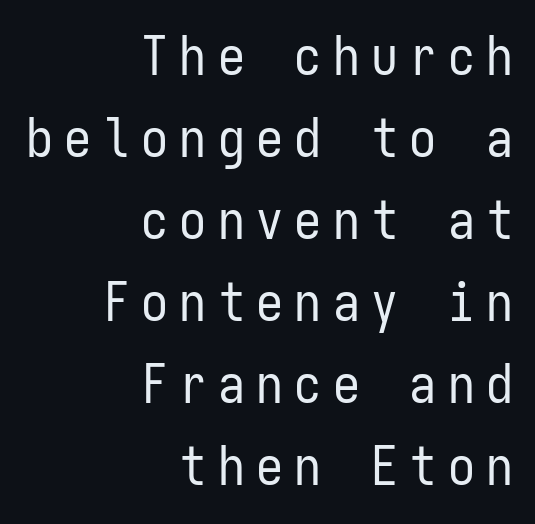
{"serif": "no", "italic": "no", "bold": "no", "weight": "regular", "width": "condensed", "stroke_contrast": "low", "x_height": "medium", "monospaced": "yes", "underline": "no", "align": "right", "line_spacing": "normal", "line_spacing_ratio": 1.52, "letter_spacing": "wide", "letter_spacing_em": 0.21, "glyph_px": 54}
